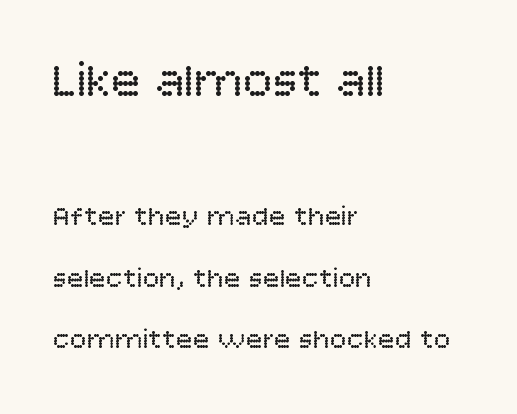
The designer went with a sans here, leaving each stem footless. The letters stand upright; this is a roman face. The face used here is rendered with its standard letterfit. Interline gaps are noticeably wide in this sample.
